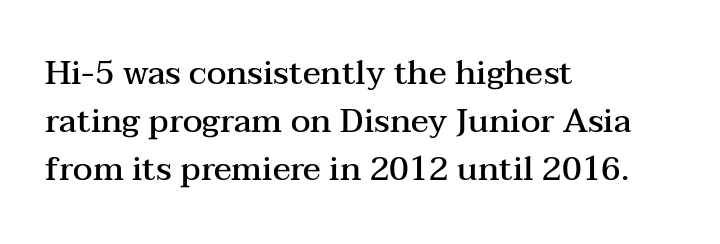
Q: Is the text bold? A: Semi-bold.
Q: Is the text italic (slanted)? A: No, it is upright.
Q: Is the typeface a serif or a sans-serif typeface? A: Serif.
Q: Is the text underlined? A: No.
Q: How is the paragraph aligned? A: Left-aligned.
Q: Is the spacing between letters normal or unusually wide? A: Normal.
Q: Is the spacing between lines tight, normal or loose? A: Normal.
Q: Width (condensed, normal, or wide)? A: Wide.
Q: Stroke contrast? A: Medium.
Q: x-height? A: Medium.
Q: Monospaced? A: No.
